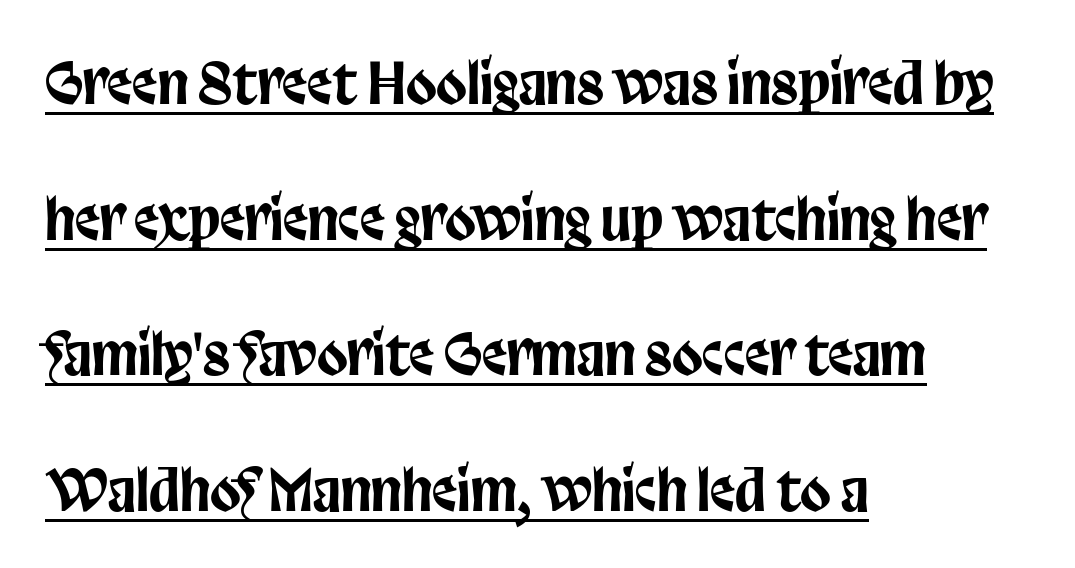
The image shows 56 px condensed sans-serif type, upright; set left-aligned, loose line spacing (2.42x), normal letter spacing, underlined; low stroke contrast and a large x-height.
